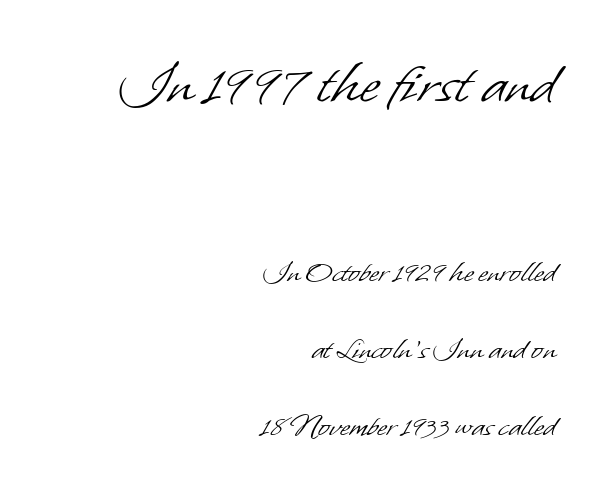
The image shows 68 px light sans-serif type; set right-aligned, loose line spacing (2.27x), normal letter spacing, not underlined; the first (top) block is 2.0x larger; low stroke contrast and a small x-height.
